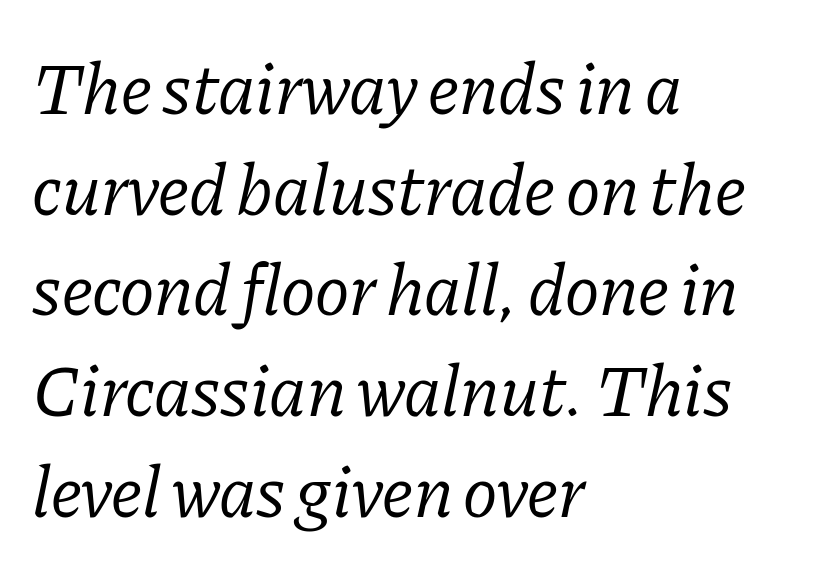
Underline: absent. Old-style or modern, the face here clearly has serifs. You could call the tracking neutral — neither tight nor loose. Notice how the stems are inclined rather than vertical — that's the hallmark of italics. Summary of vertical rhythm: regular, with standard interline spacing. Where is the straight margin? On the left.
